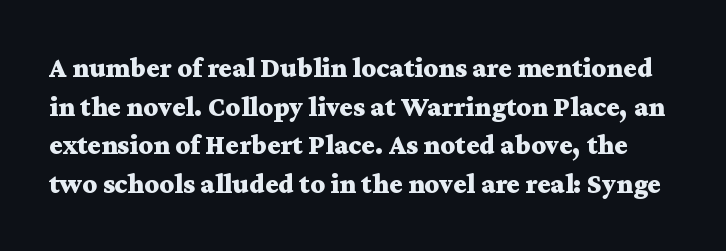
{"serif": "yes", "italic": "no", "bold": "yes", "weight": "bold", "width": "wide", "stroke_contrast": "medium", "x_height": "medium", "monospaced": "no", "underline": "no", "line_spacing": "normal", "line_spacing_ratio": 1.38, "letter_spacing": "normal", "letter_spacing_em": 0.0, "glyph_px": 28}
